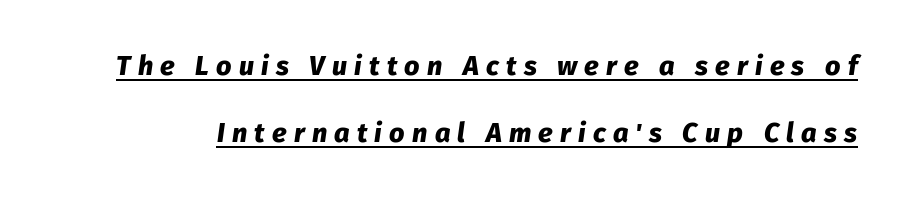
{"italic": "yes", "lean": "right", "slant_degrees": 8, "bold": "yes", "underline": "yes", "line_spacing": "loose", "line_spacing_ratio": 2.48, "letter_spacing": "wide", "letter_spacing_em": 0.27, "glyph_px": 27}
